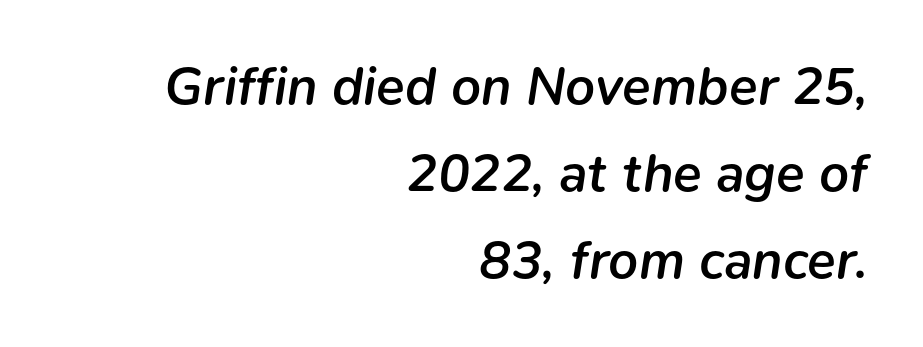
How are the letters spaced? Ordinarily, with no added tracking. Typeset ragged left — the right edge is the straight one. The string is rendered with underlining switched off. The letters advance in unequal steps, a hallmark of proportional type. Stems and bowls a touch heavier than normal — semibold. If you drew a line through each stem, it would be angled.
